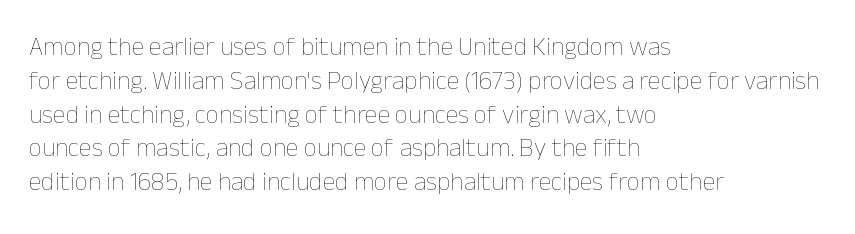
The image shows 26 px text type, upright; set left-aligned, normal line spacing (1.3x), normal letter spacing, not underlined.
